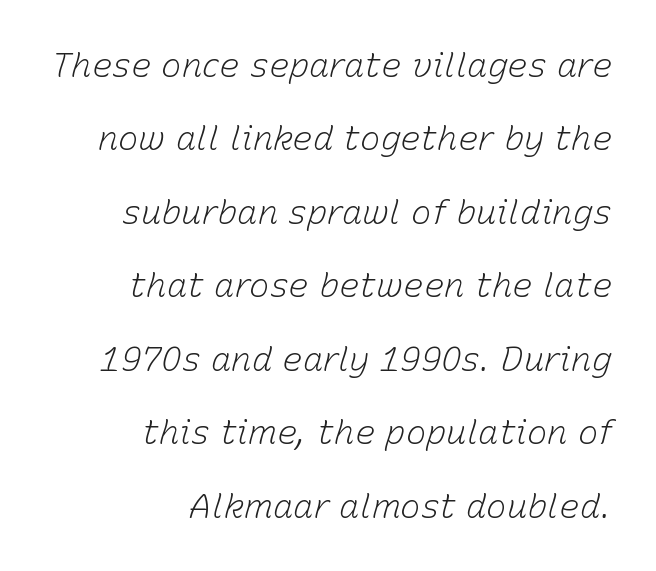
Q: Is the text bold? A: No.
Q: Is the text italic (slanted)? A: Yes, it leans right by about 15 degrees.
Q: Is the text underlined? A: No.
Q: How is the paragraph aligned? A: Right-aligned.
Q: Is the spacing between letters normal or unusually wide? A: Normal.
Q: Is the spacing between lines tight, normal or loose? A: Loose.
Q: Width (condensed, normal, or wide)? A: Normal.
Q: Stroke contrast? A: Low.
Q: x-height? A: Medium.
Q: Monospaced? A: No.
